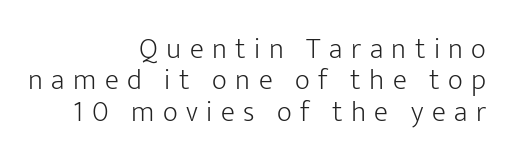
{"serif": "no", "italic": "no", "bold": "no", "weight": "light", "width": "normal", "stroke_contrast": "low", "x_height": "medium", "monospaced": "no", "underline": "no", "align": "right", "line_spacing": "tight", "line_spacing_ratio": 1.08, "letter_spacing": "wide", "letter_spacing_em": 0.29, "glyph_px": 29}
